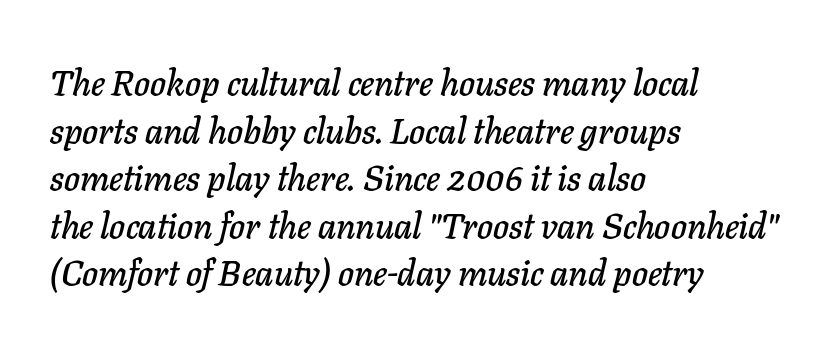
Notice how the stems are inclined rather than vertical — that's the hallmark of italics. Is there much room between lines? A standard amount, neither cramped nor airy. Inter-character spacing is left at the font's built-in metrics. Only glyphs here, with clear space below each row. Compared with a centered layout, this one pins lines to the left instead. Proportional: the letters do not fall into vertical columns.
